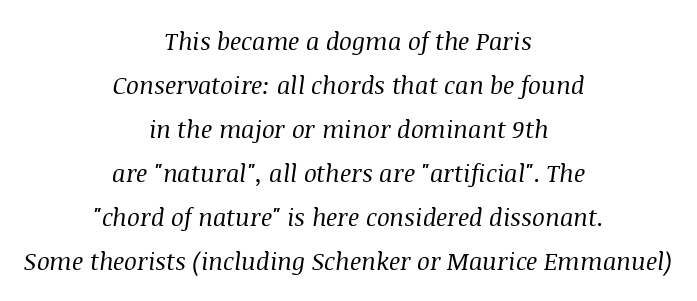
{"italic": "yes", "lean": "right", "slant_degrees": 8, "bold": "no", "underline": "no", "align": "center", "line_spacing_ratio": 1.83, "letter_spacing": "normal", "letter_spacing_em": 0.0, "glyph_px": 24}
